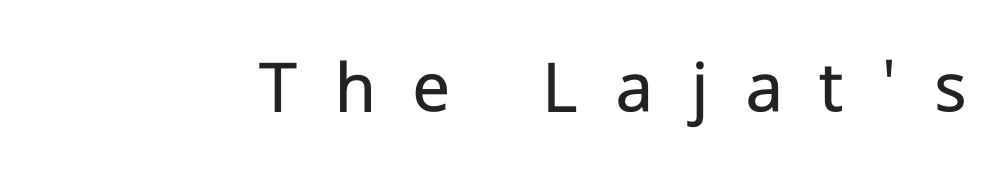
The image shows 77 px regular-weight sans-serif type, upright; set unusually wide letter spacing (+0.48 em), not underlined; low stroke contrast and a medium x-height.
